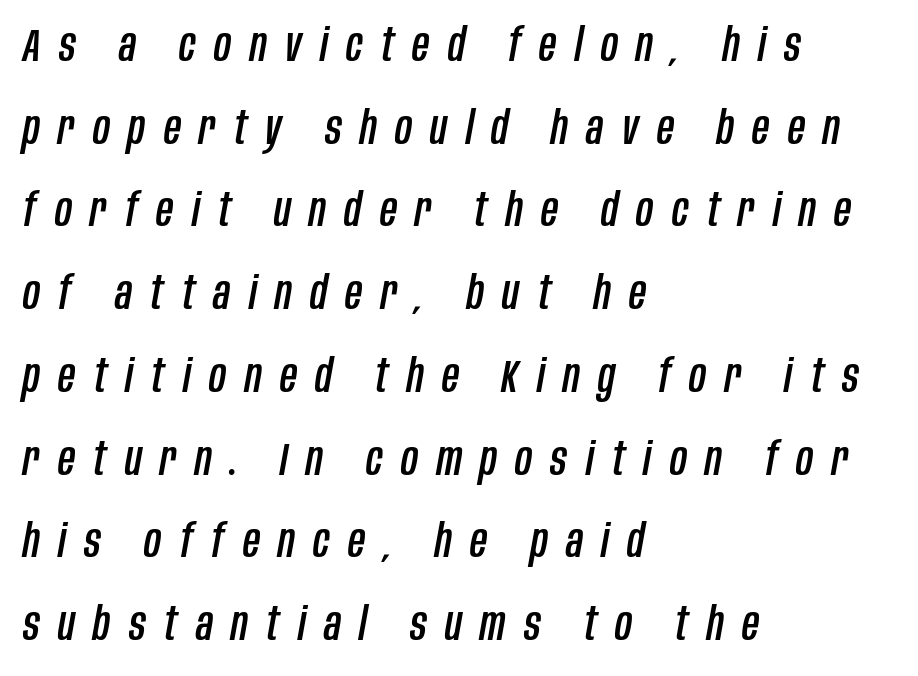
These lines are rendered in a variable-pitch font. Any mark beneath the type? The region is blank. Someone cranked the tracking dial way up on this one. Caption: multi-line text, flush left, ragged right. These lines were composed using italics.
